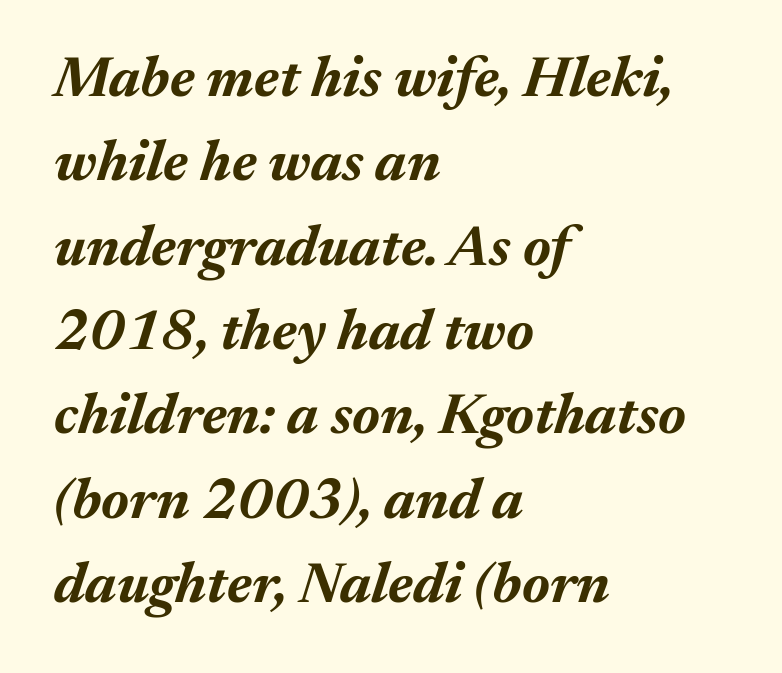
Is the type bold? Yes — the strokes are clearly thick and heavy. Students, observe: this is what conventionally led text looks like. The space directly below the letters is spotless. This sample has the flowing, uneven cadence of proportional lettering.
